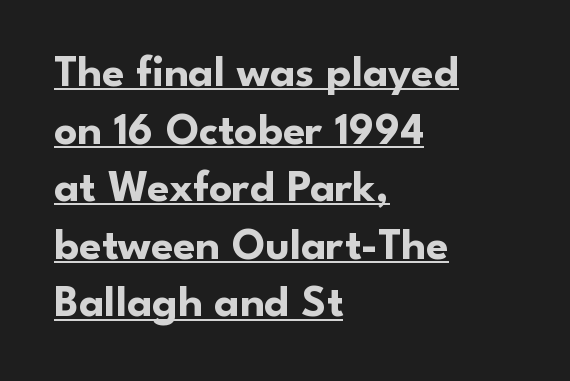
The image shows 45 px bold sans-serif type, upright; set left-aligned, normal line spacing (1.28x), normal letter spacing, underlined; low stroke contrast and a small x-height.
